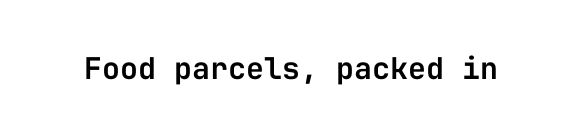
Spacing verdict: monospaced, one width for all characters. Designer's note — italics off, roman on. The glyphs in this specimen are sans serif. The area under the type is left untouched. In terms of letterspacing, this is plain default setting.
